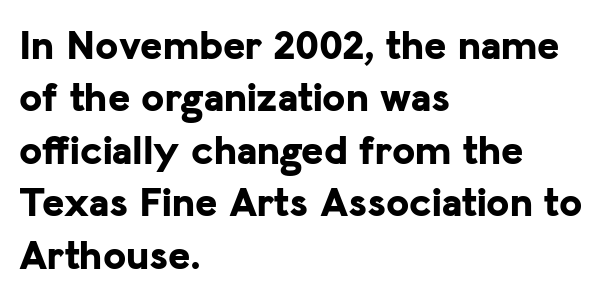
The image shows 42 px bold sans-serif type, upright; set left-aligned, normal line spacing (1.25x), normal letter spacing, not underlined; low stroke contrast and a medium x-height.
